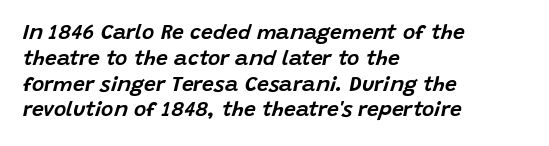
The text carries the slant typical of an italic or oblique font. Where is the straight margin? On the left. The passage shown has conventional tracking throughout. Words float on clear page, feet unadorned.
